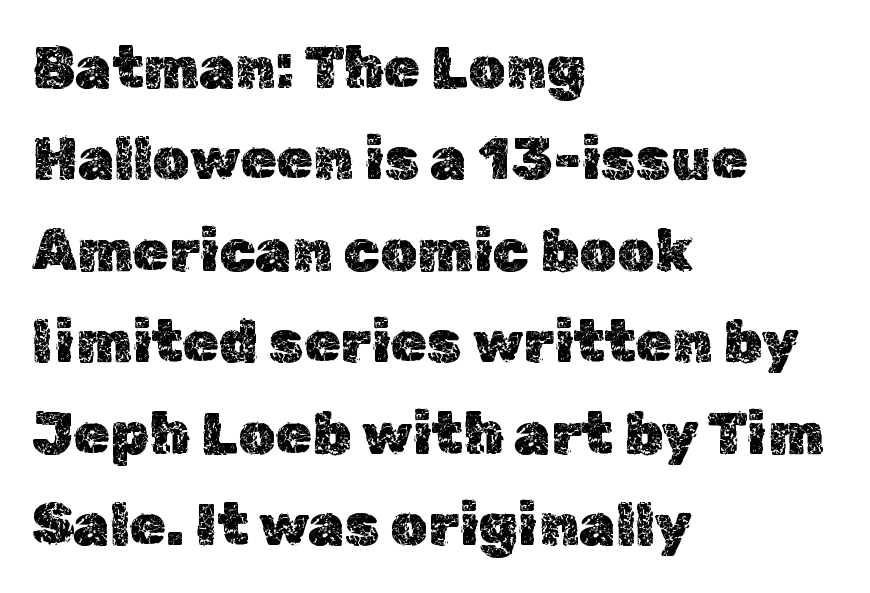
This sample is left-justified, so line endings fall wherever the words run out. Leading matches the norm, producing a regular column. Here the designer chose a conventional face with non-uniform glyph widths. The gap between lines stays unmarked. Glyph-to-glyph distance matches everyday printed text.
